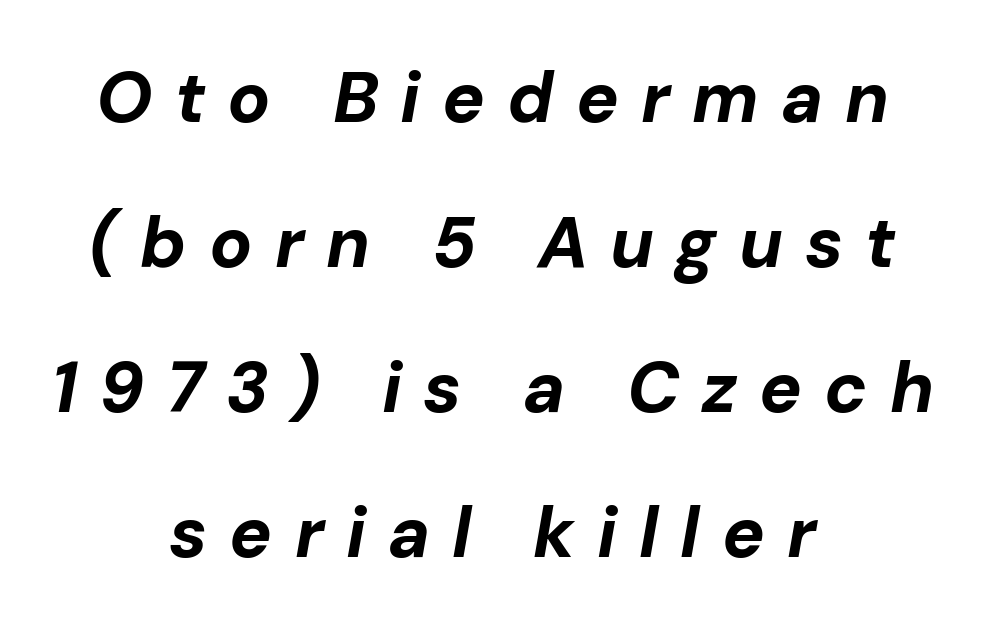
Note the varied advance widths — an 'i' is clearly narrower than an 'm'. Horizontal alignment here is central, giving a formal, balanced look. Compared with an ordinary text face, these strokes are far heavier — a full bold. Compared with typical body copy, the letter spacing here is much looser. The glyphs look as if they've been sheared to an angle. Rule under the text: the space is simply empty.
